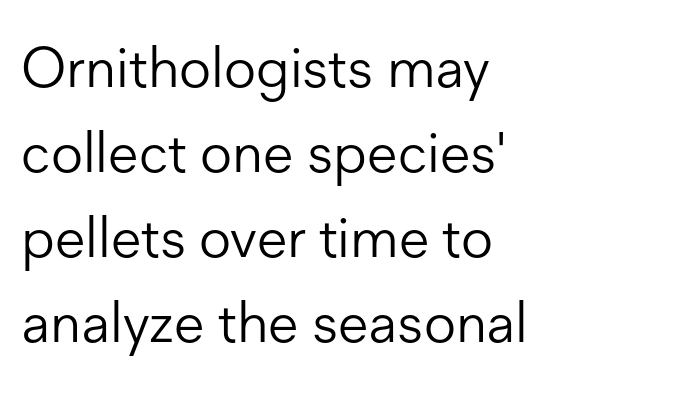
Q: Is the text bold? A: No.
Q: Is the text italic (slanted)? A: No, it is upright.
Q: Is the typeface a serif or a sans-serif typeface? A: Sans-serif.
Q: Is the text underlined? A: No.
Q: How is the paragraph aligned? A: Left-aligned.
Q: Is the spacing between letters normal or unusually wide? A: Normal.
Q: Is the spacing between lines tight, normal or loose? A: Normal.
Q: Width (condensed, normal, or wide)? A: Normal.
Q: Stroke contrast? A: Low.
Q: x-height? A: Medium.
Q: Monospaced? A: No.
